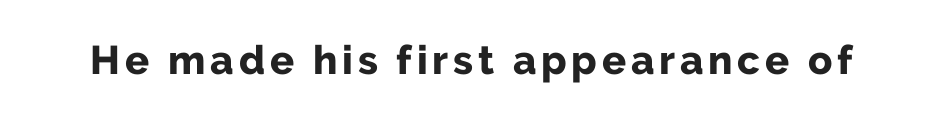
{"serif": "no", "italic": "no", "bold": "yes", "weight": "bold", "width": "normal", "stroke_contrast": "low", "x_height": "medium", "monospaced": "no", "underline": "no", "glyph_px": 40}
